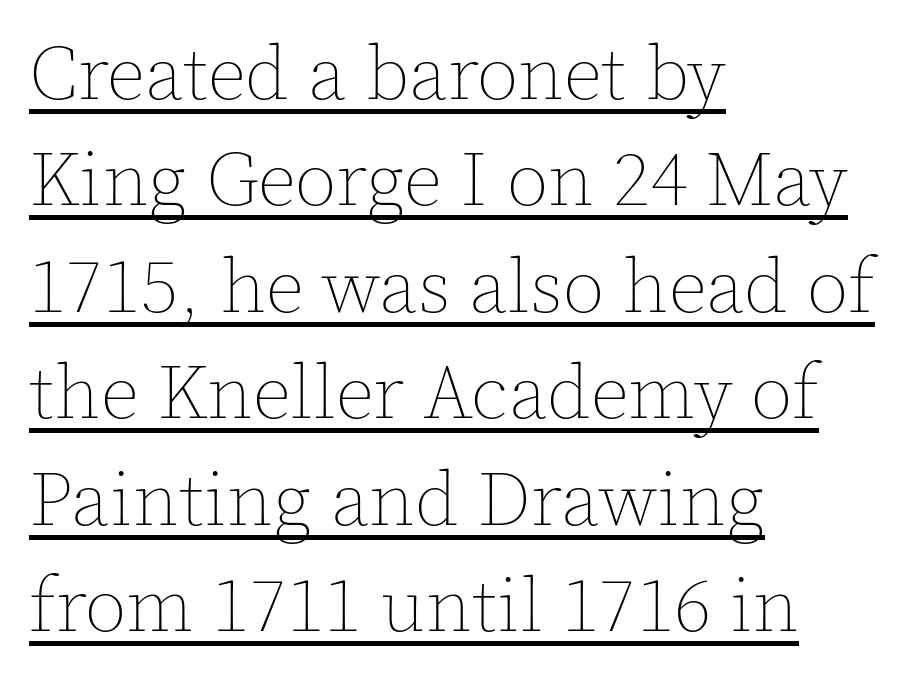
The image shows 76 px thin type, upright; set left-aligned, normal line spacing (1.4x), normal letter spacing, underlined; a medium x-height.
